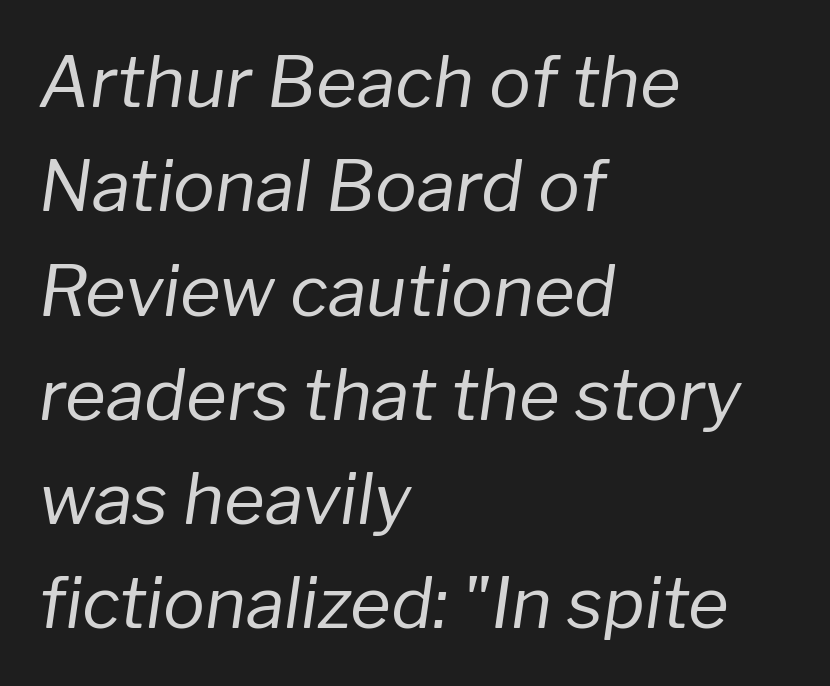
{"italic": "yes", "lean": "right", "slant_degrees": 8, "bold": "no", "weight": "regular", "width": "normal", "stroke_contrast": "low", "x_height": "medium", "monospaced": "no", "underline": "no", "align": "left", "line_spacing": "normal", "line_spacing_ratio": 1.49, "letter_spacing": "normal", "letter_spacing_em": 0.0, "glyph_px": 70}
